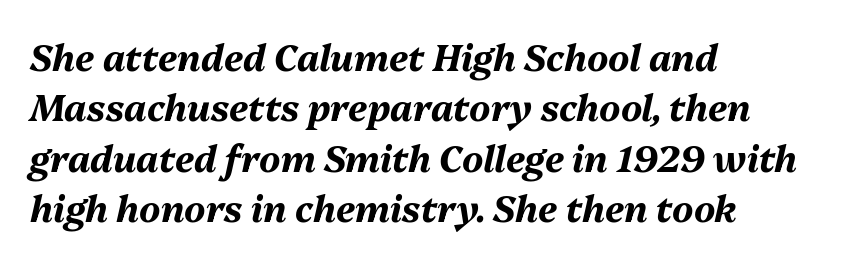
Q: Is the text bold? A: Yes.
Q: Is the text italic (slanted)? A: Yes, it leans right by about 13 degrees.
Q: Is the text underlined? A: No.
Q: How is the paragraph aligned? A: Left-aligned.
Q: Is the spacing between letters normal or unusually wide? A: Normal.
Q: Is the spacing between lines tight, normal or loose? A: Normal.
Q: Width (condensed, normal, or wide)? A: Normal.
Q: Stroke contrast? A: Medium.
Q: x-height? A: Medium.
Q: Monospaced? A: No.
